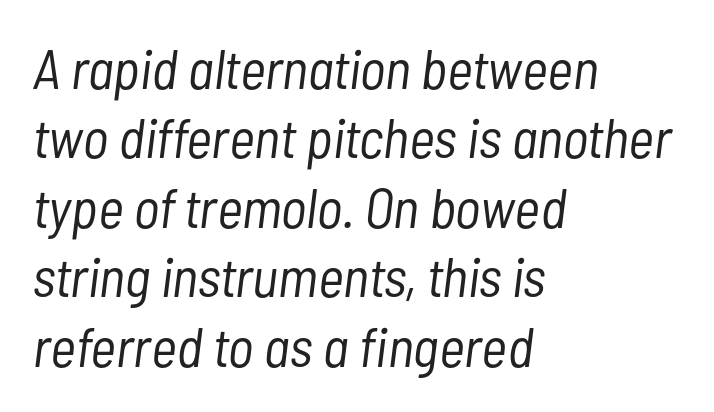
Q: Is the text bold? A: No.
Q: Is the text italic (slanted)? A: Yes, it leans right by about 7 degrees.
Q: Is the text underlined? A: No.
Q: How is the paragraph aligned? A: Left-aligned.
Q: Is the spacing between letters normal or unusually wide? A: Normal.
Q: Width (condensed, normal, or wide)? A: Condensed.
Q: Stroke contrast? A: Low.
Q: x-height? A: Medium.
Q: Monospaced? A: No.
